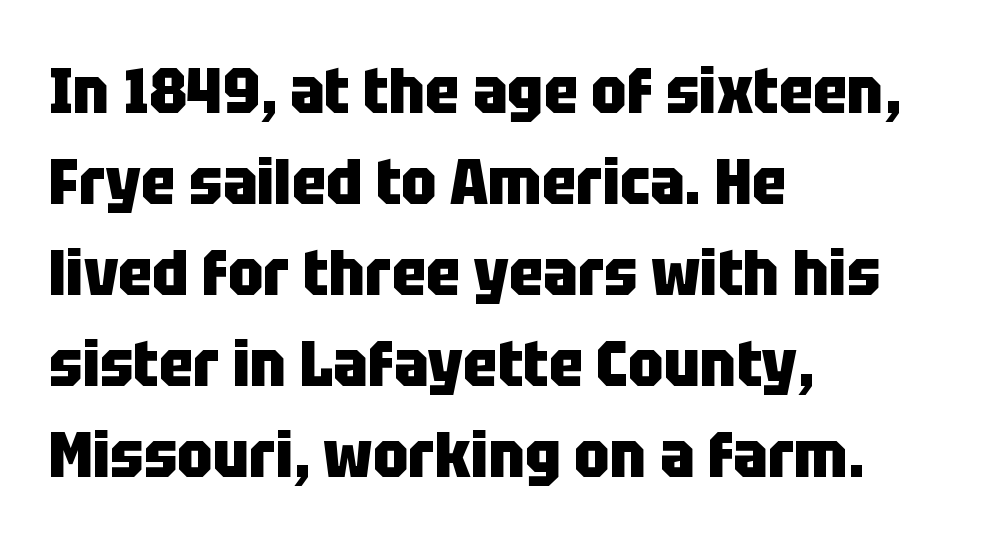
{"serif": "no", "italic": "no", "bold": "yes", "weight": "heavy", "width": "condensed", "stroke_contrast": "low", "x_height": "large", "monospaced": "no", "underline": "no", "align": "left", "line_spacing": "normal", "line_spacing_ratio": 1.42, "letter_spacing": "normal", "letter_spacing_em": 0.0, "glyph_px": 64}
